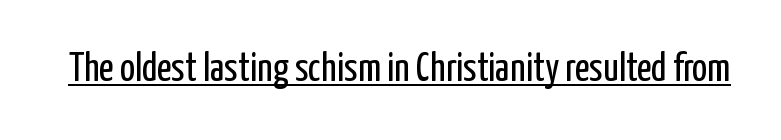
{"serif": "no", "italic": "no", "bold": "no", "weight": "regular", "width": "condensed", "stroke_contrast": "low", "x_height": "medium", "monospaced": "no", "underline": "yes", "letter_spacing": "normal", "letter_spacing_em": 0.0, "glyph_px": 40}
